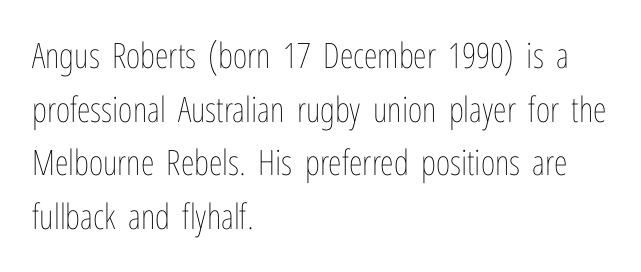
All the whitespace from short lines collects on the right. A typesetter would call this zero additional tracking. Type without underlining. These lines were composed using upright roman letters.
